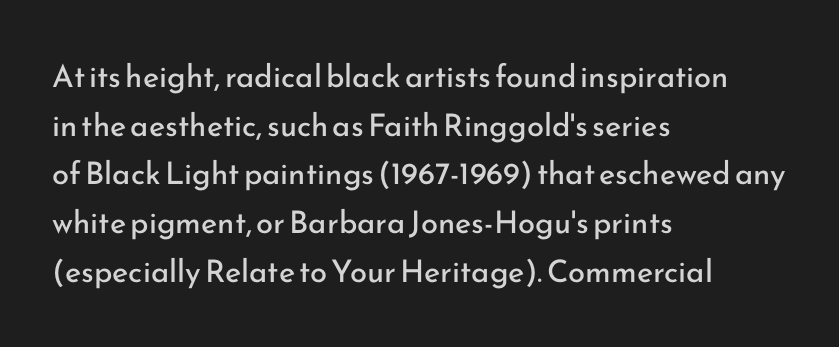
Q: Is the text bold? A: No.
Q: Is the text italic (slanted)? A: No, it is upright.
Q: Is the typeface a serif or a sans-serif typeface? A: Sans-serif.
Q: Is the text underlined? A: No.
Q: How is the paragraph aligned? A: Left-aligned.
Q: Is the spacing between letters normal or unusually wide? A: Normal.
Q: Is the spacing between lines tight, normal or loose? A: Normal.
Q: Width (condensed, normal, or wide)? A: Normal.
Q: Stroke contrast? A: Low.
Q: x-height? A: Small.
Q: Monospaced? A: No.
